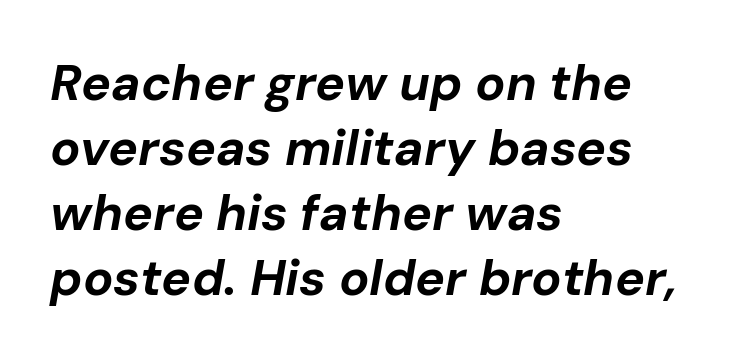
Q: Is the text bold? A: Yes.
Q: Is the text italic (slanted)? A: Yes, it leans right by about 10 degrees.
Q: Is the text underlined? A: No.
Q: How is the paragraph aligned? A: Left-aligned.
Q: Is the spacing between letters normal or unusually wide? A: Normal.
Q: Is the spacing between lines tight, normal or loose? A: Normal.
Q: Width (condensed, normal, or wide)? A: Normal.
Q: Stroke contrast? A: Low.
Q: x-height? A: Medium.
Q: Monospaced? A: No.
